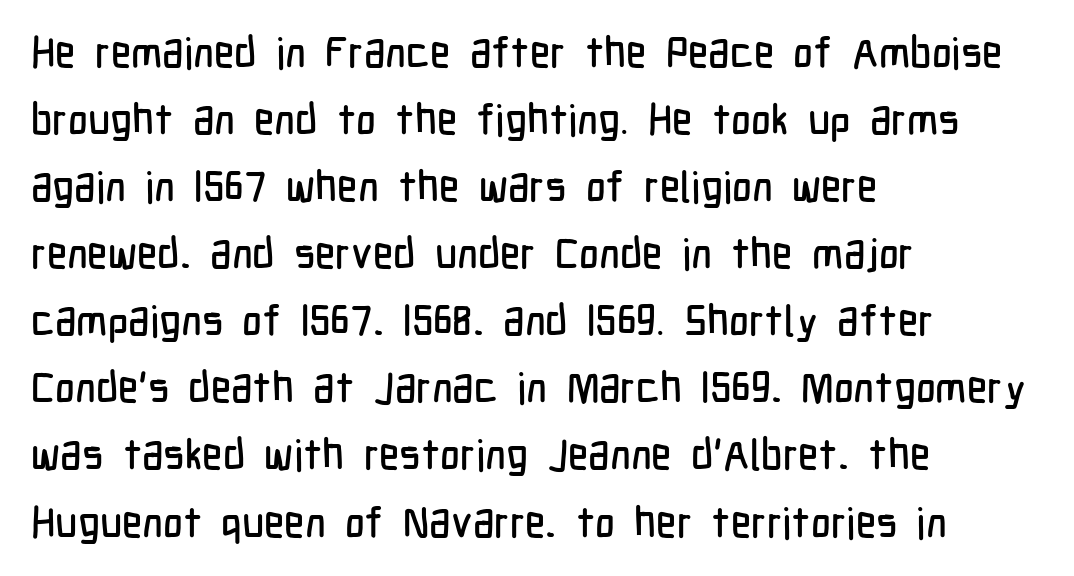
{"serif": "no", "italic": "no", "width": "condensed", "stroke_contrast": "low", "x_height": "medium", "monospaced": "no", "underline": "no", "align": "left", "line_spacing": "normal", "line_spacing_ratio": 1.56, "letter_spacing": "normal", "letter_spacing_em": 0.0, "glyph_px": 43}
